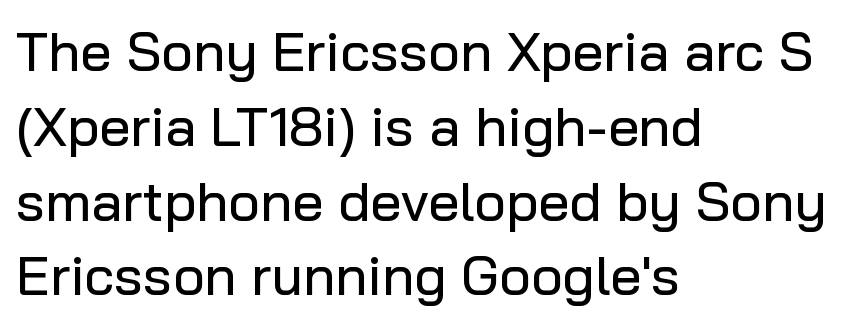
Q: Is the text italic (slanted)? A: No, it is upright.
Q: Is the typeface a serif or a sans-serif typeface? A: Sans-serif.
Q: Is the text underlined? A: No.
Q: How is the paragraph aligned? A: Left-aligned.
Q: Is the spacing between letters normal or unusually wide? A: Normal.
Q: Is the spacing between lines tight, normal or loose? A: Normal.
Q: Width (condensed, normal, or wide)? A: Normal.
Q: Stroke contrast? A: Low.
Q: x-height? A: Medium.
Q: Monospaced? A: No.
